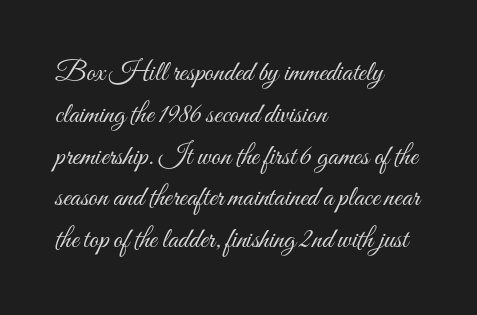
The image shows 29 px light, condensed type; set left-aligned, normal line spacing (1.44x), normal letter spacing, not underlined; medium stroke contrast and a small x-height.
